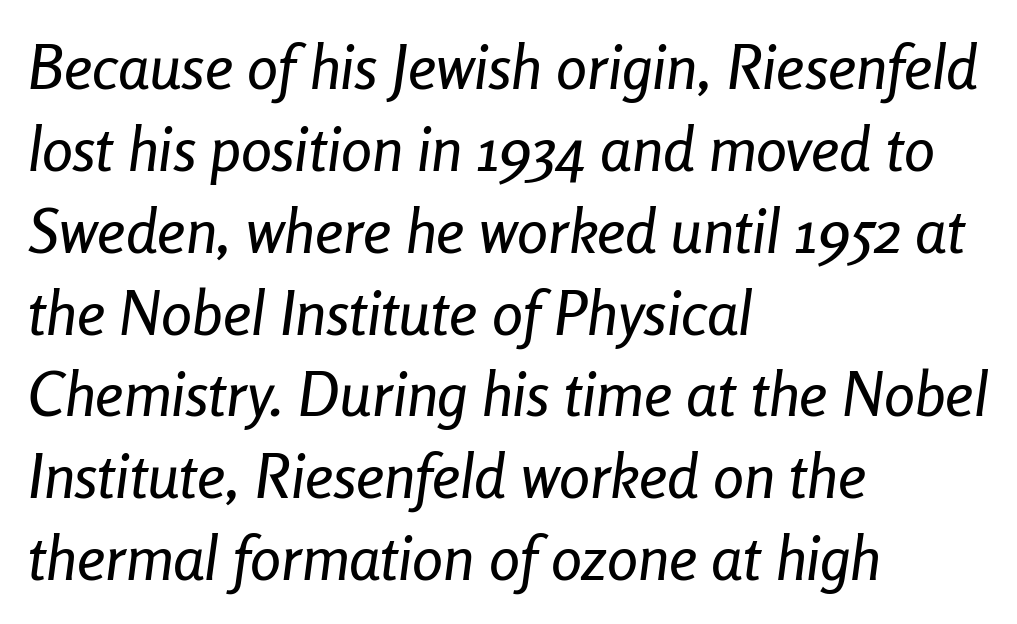
Q: Is the text italic (slanted)? A: Yes, it leans right by about 8 degrees.
Q: Is the text underlined? A: No.
Q: How is the paragraph aligned? A: Left-aligned.
Q: Is the spacing between letters normal or unusually wide? A: Normal.
Q: Is the spacing between lines tight, normal or loose? A: Normal.
Q: Width (condensed, normal, or wide)? A: Condensed.
Q: Stroke contrast? A: Low.
Q: x-height? A: Medium.
Q: Monospaced? A: No.
